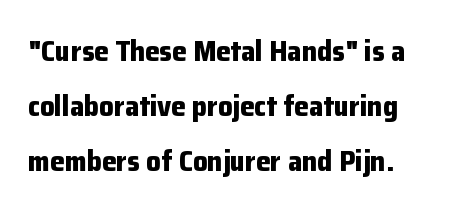
{"serif": "no", "italic": "no", "bold": "yes", "weight": "bold", "width": "normal", "stroke_contrast": "low", "x_height": "medium", "monospaced": "no", "underline": "no", "line_spacing": "loose", "line_spacing_ratio": 1.9, "letter_spacing": "normal", "letter_spacing_em": 0.0, "glyph_px": 29}
